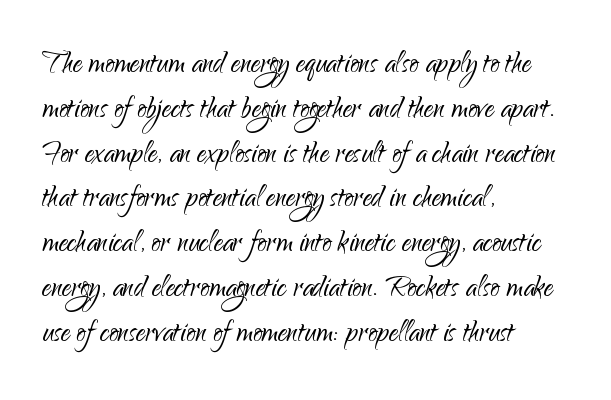
Q: Is the text bold? A: No.
Q: Is the text italic (slanted)? A: Yes.
Q: Is the typeface a serif or a sans-serif typeface? A: Sans-serif.
Q: Is the text underlined? A: No.
Q: How is the paragraph aligned? A: Left-aligned.
Q: Is the spacing between letters normal or unusually wide? A: Normal.
Q: Width (condensed, normal, or wide)? A: Normal.
Q: Stroke contrast? A: Low.
Q: x-height? A: Small.
Q: Monospaced? A: No.
